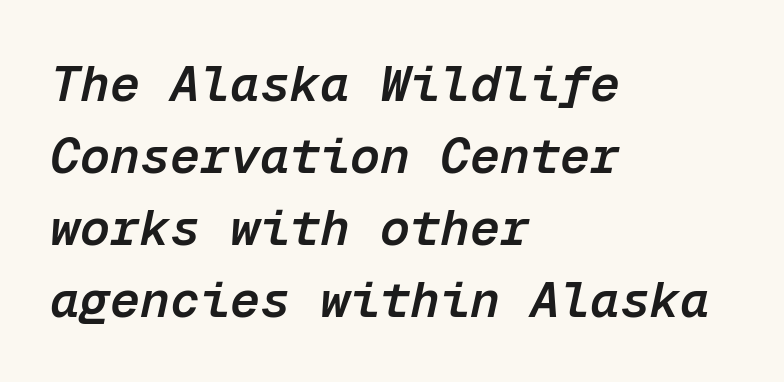
Is the type slanted? Yes — the strokes lean at a clear angle. Look at the tracking — it's just the regular setting, nothing added. Clear beneath every line of the passage. A normal amount of white space separates one row of letters from the next.
